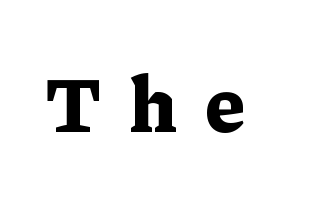
Q: Is the text bold? A: Yes.
Q: Is the text italic (slanted)? A: No, it is upright.
Q: Is the typeface a serif or a sans-serif typeface? A: Serif.
Q: Is the text underlined? A: No.
Q: Is the spacing between letters normal or unusually wide? A: Unusually wide.
Q: Width (condensed, normal, or wide)? A: Normal.
Q: Stroke contrast? A: Low.
Q: x-height? A: Medium.
Q: Monospaced? A: No.
